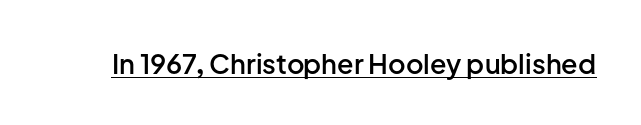
The image shows 27 px text type, upright; set normal letter spacing, underlined.
